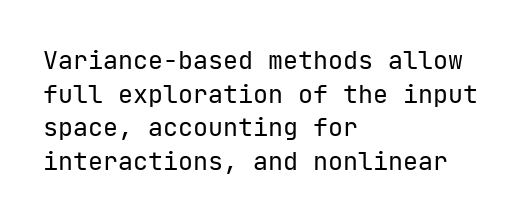
Honestly, there is no underline to notice here at all. When letters stand straight like this, we call the style roman or upright. The passage shown stacks its lines at a standard gap. Horizontal alignment here is leftward, the default for most running prose. Ink coverage per letter is moderate at most.
